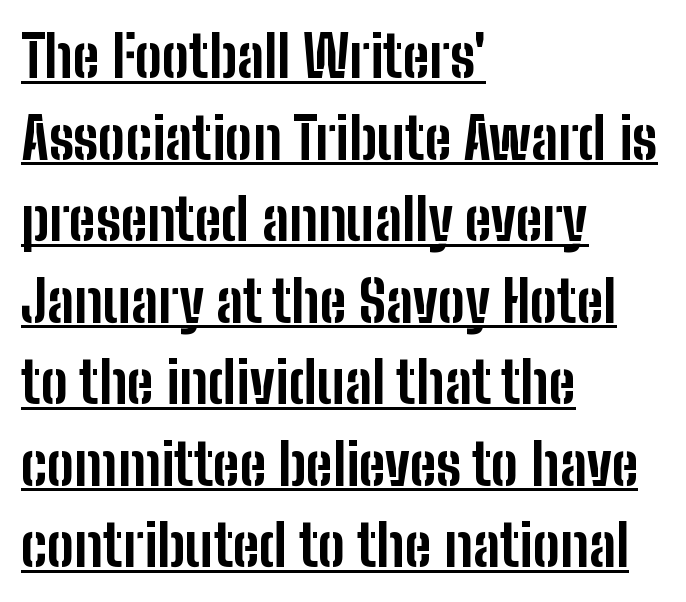
Q: Is the text bold? A: Yes.
Q: Is the text italic (slanted)? A: No, it is upright.
Q: Is the typeface a serif or a sans-serif typeface? A: Sans-serif.
Q: Is the text underlined? A: Yes.
Q: How is the paragraph aligned? A: Left-aligned.
Q: Is the spacing between letters normal or unusually wide? A: Normal.
Q: Is the spacing between lines tight, normal or loose? A: Normal.
Q: Width (condensed, normal, or wide)? A: Condensed.
Q: Stroke contrast? A: Low.
Q: x-height? A: Medium.
Q: Monospaced? A: No.
